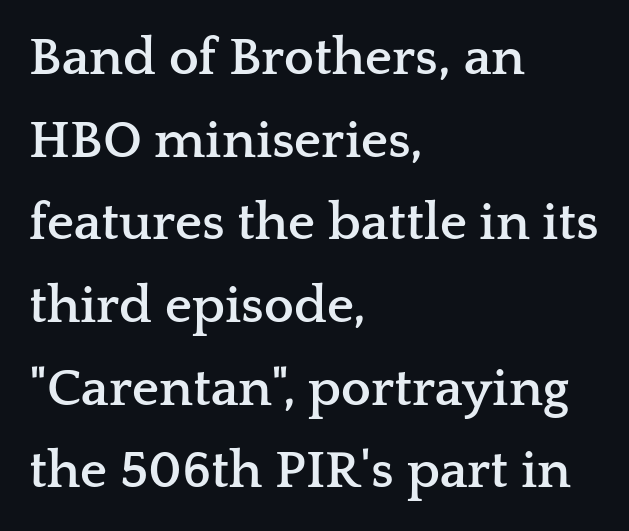
Q: Is the text bold? A: Yes.
Q: Is the text italic (slanted)? A: No, it is upright.
Q: Is the typeface a serif or a sans-serif typeface? A: Serif.
Q: Is the text underlined? A: No.
Q: How is the paragraph aligned? A: Left-aligned.
Q: Is the spacing between letters normal or unusually wide? A: Normal.
Q: Is the spacing between lines tight, normal or loose? A: Normal.
Q: Width (condensed, normal, or wide)? A: Wide.
Q: Stroke contrast? A: Low.
Q: x-height? A: Medium.
Q: Monospaced? A: No.
